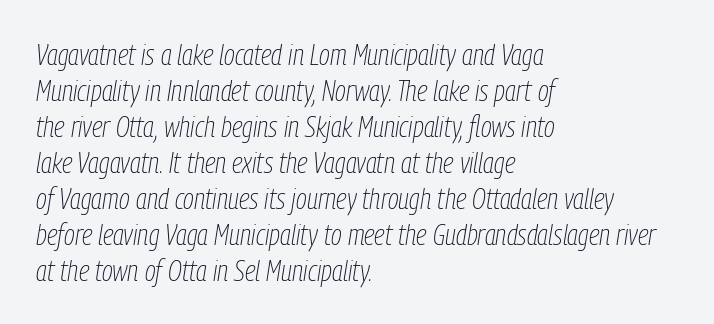
Which margin do the lines hug? The left one — the right edge is uneven. Observe the ordinary spacing: letters are neighbours, not strangers. When letters slant like this, we call the style italic. Descender tails drop into unmarked territory. Do the characters align in a grid? No, the font is proportional. The typesetting does not lean heavy: it is not bold.
